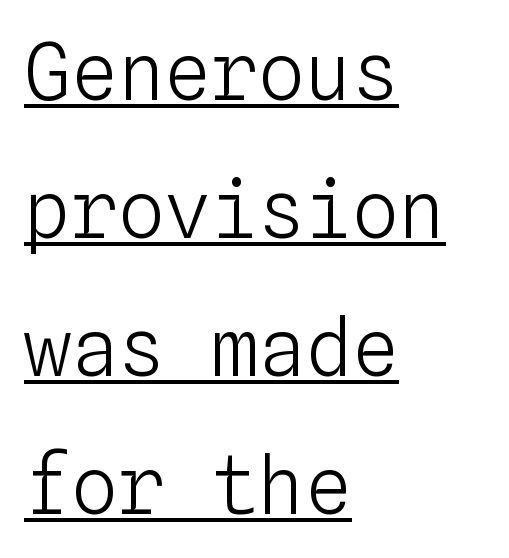
{"italic": "no", "bold": "no", "weight": "light", "width": "normal", "stroke_contrast": "low", "x_height": "medium", "monospaced": "yes", "underline": "yes", "align": "left", "line_spacing_ratio": 1.77, "letter_spacing": "normal", "letter_spacing_em": 0.0, "glyph_px": 78}
